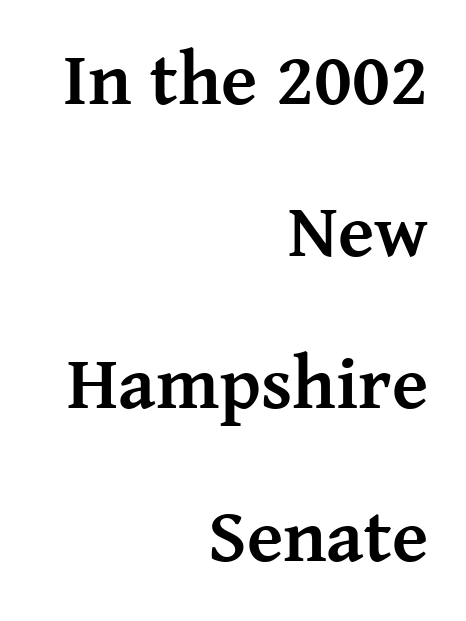
The image shows 75 px semibold serif type, upright; set right-aligned, loose line spacing (2.03x), normal letter spacing, not underlined; medium stroke contrast and a medium x-height.
